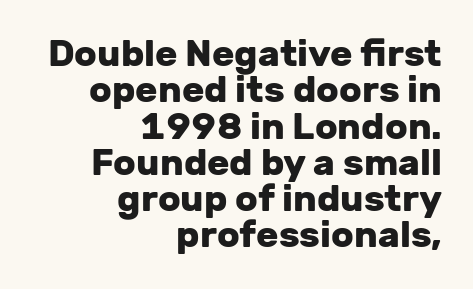
Q: Is the text bold? A: Yes.
Q: Is the text italic (slanted)? A: No, it is upright.
Q: Is the typeface a serif or a sans-serif typeface? A: Sans-serif.
Q: Is the text underlined? A: No.
Q: How is the paragraph aligned? A: Right-aligned.
Q: Is the spacing between letters normal or unusually wide? A: Normal.
Q: Is the spacing between lines tight, normal or loose? A: Tight.
Q: Width (condensed, normal, or wide)? A: Normal.
Q: Stroke contrast? A: Low.
Q: x-height? A: Medium.
Q: Monospaced? A: No.
